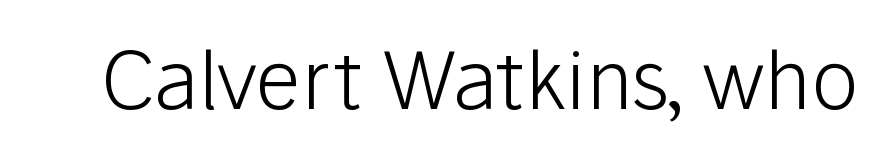
The space beneath each line is pristine and unruled. No heavy texture on the line: the type isn't bold. The font family rendered here belongs to the sans-serif group. The lettering holds an erect, upright posture throughout. Caption: standard tracking, unaltered. Note the varied advance widths — an 'i' is clearly narrower than an 'm'.
